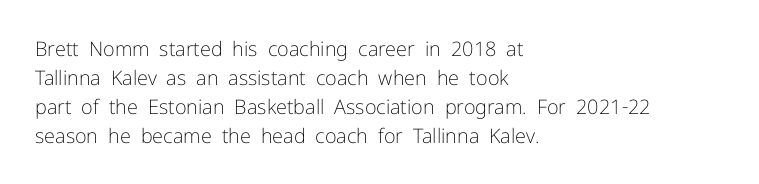
The image shows 20 px text type, upright; set left-aligned, normal line spacing (1.45x), normal letter spacing, not underlined.
